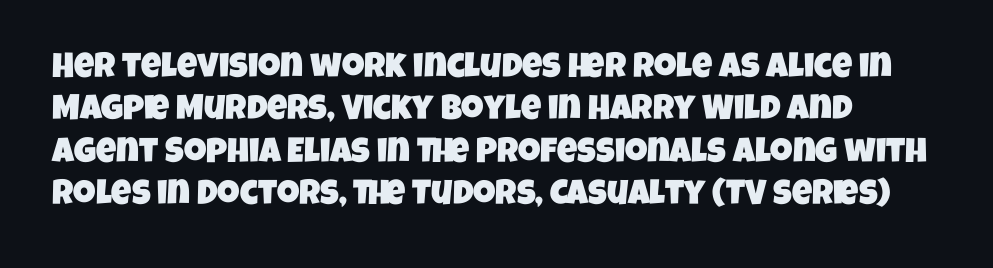
Underline: absent. Between one letter and the next there's only the usual sliver of space. Stroke terminals: plain, sans-serif. Looks like regular typesetting: each glyph gets only the width it needs.
